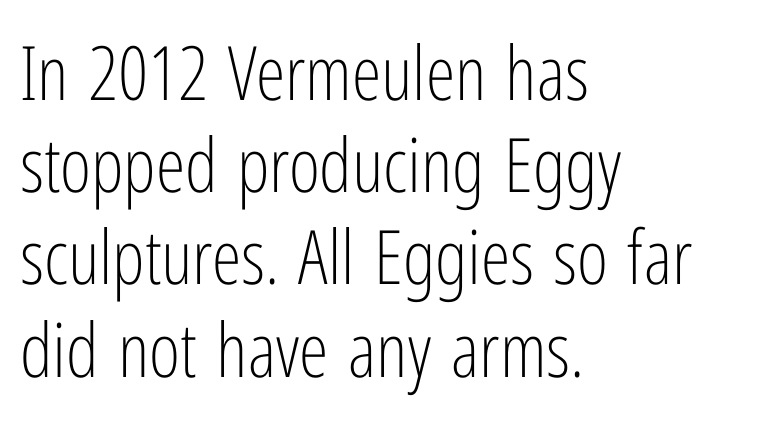
Here the glyphs are tracked normally, forming tight word shapes. Varying glyph widths throughout — classic text-font behaviour. Posture: vertical. No heavy texture on the line: the type isn't bold. Clear beneath every line of the passage.
